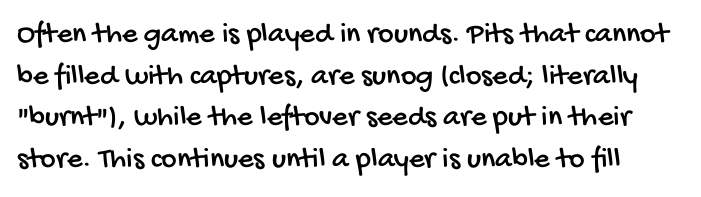
Q: Is the typeface a serif or a sans-serif typeface? A: Sans-serif.
Q: Is the text underlined? A: No.
Q: Is the spacing between letters normal or unusually wide? A: Normal.
Q: Is the spacing between lines tight, normal or loose? A: Normal.
Q: Width (condensed, normal, or wide)? A: Condensed.
Q: Stroke contrast? A: Low.
Q: x-height? A: Large.
Q: Monospaced? A: No.
